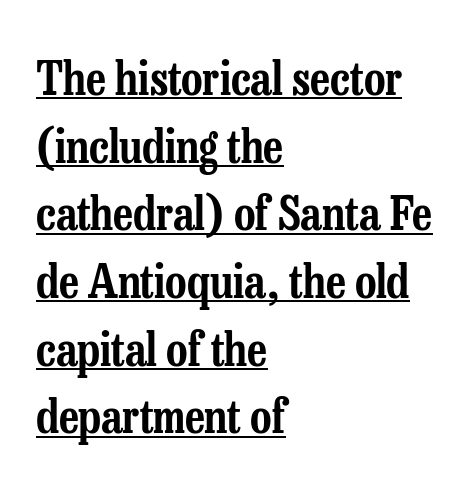
The lettering holds an erect, upright posture throughout. Horizontal bands of white between lines are of average thickness. Regarding serifs, this sample has them. These lines keep a tight, regular rhythm from letter to letter. Left-aligned paragraph, ragged on the right. The specimen includes a rule beneath the text block's lines.
